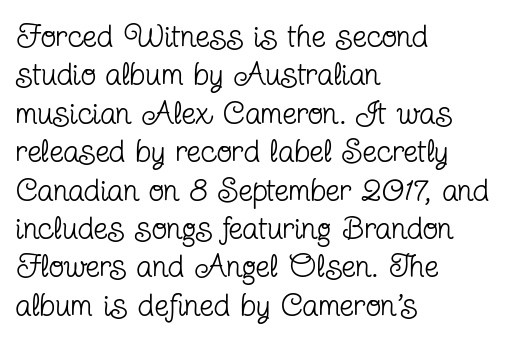
The image shows 32 px regular-weight, condensed serif type, upright; set left-aligned, line spacing 1.2x, normal letter spacing, not underlined; low stroke contrast and a medium x-height.
